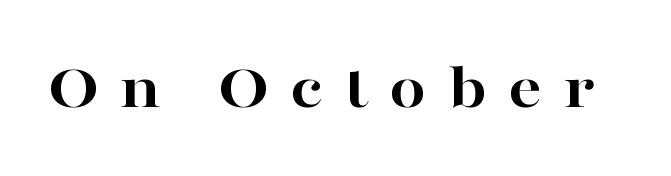
Descenders are the only things crossing below the line. The font family rendered here belongs to the serif group. The sample has been set heavy, in full bold. The face used here is proportionally spaced, like ordinary book or web type. Letter spacing: wide.
